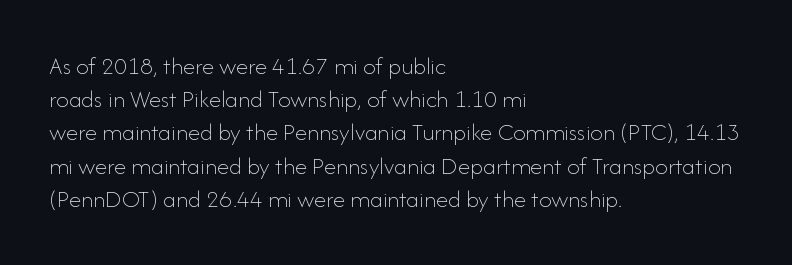
Q: Is the text bold? A: No.
Q: Is the text italic (slanted)? A: No, it is upright.
Q: Is the text underlined? A: No.
Q: How is the paragraph aligned? A: Left-aligned.
Q: Is the spacing between letters normal or unusually wide? A: Normal.
Q: Is the spacing between lines tight, normal or loose? A: Normal.
